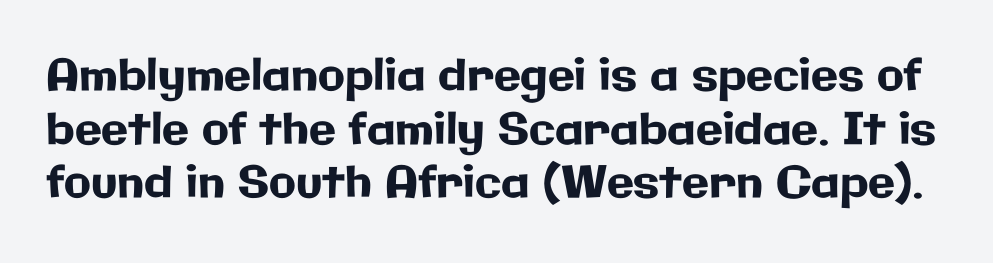
{"serif": "no", "italic": "no", "width": "normal", "stroke_contrast": "low", "x_height": "medium", "monospaced": "no", "underline": "no", "line_spacing_ratio": 1.22, "letter_spacing": "normal", "letter_spacing_em": 0.0, "glyph_px": 44}
